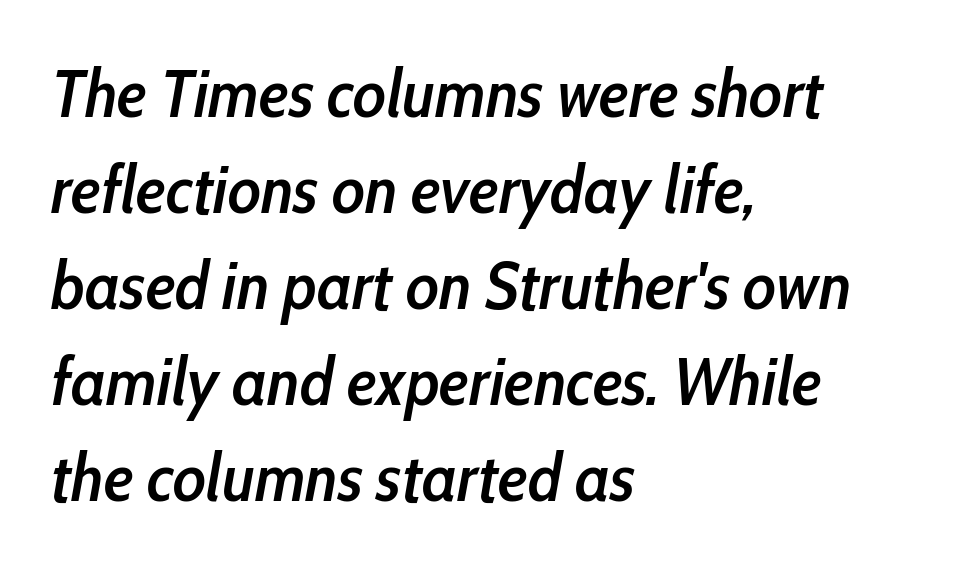
Q: Is the text bold? A: Semi-bold.
Q: Is the text italic (slanted)? A: Yes, it leans right by about 10 degrees.
Q: Is the text underlined? A: No.
Q: How is the paragraph aligned? A: Left-aligned.
Q: Is the spacing between letters normal or unusually wide? A: Normal.
Q: Is the spacing between lines tight, normal or loose? A: Normal.
Q: Width (condensed, normal, or wide)? A: Condensed.
Q: Stroke contrast? A: Low.
Q: x-height? A: Medium.
Q: Monospaced? A: No.
